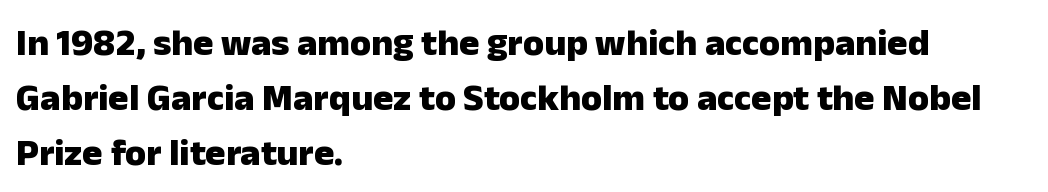
{"serif": "no", "italic": "no", "bold": "yes", "weight": "heavy", "width": "normal", "stroke_contrast": "low", "x_height": "medium", "monospaced": "no", "underline": "no", "align": "left", "line_spacing": "normal", "line_spacing_ratio": 1.45, "letter_spacing": "normal", "letter_spacing_em": 0.0, "glyph_px": 38}
